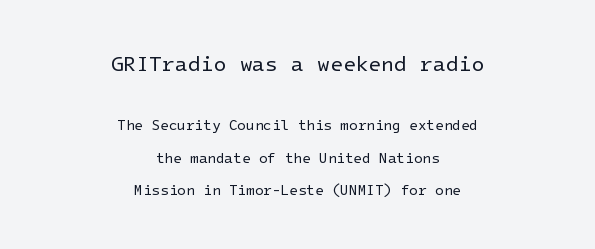
{"italic": "no", "bold": "no", "underline": "no", "align": "center", "line_spacing": "loose", "line_spacing_ratio": 2.34, "letter_spacing": "normal", "letter_spacing_em": 0.0, "larger_block": "first", "size_ratio": 1.5, "glyph_px": 21}
